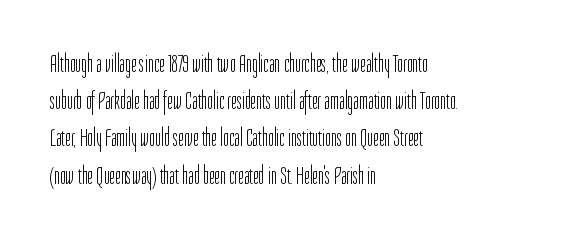
Q: Is the text bold? A: No.
Q: Is the text italic (slanted)? A: No, it is upright.
Q: Is the text underlined? A: No.
Q: How is the paragraph aligned? A: Left-aligned.
Q: Is the spacing between letters normal or unusually wide? A: Normal.
Q: Is the spacing between lines tight, normal or loose? A: Normal.
